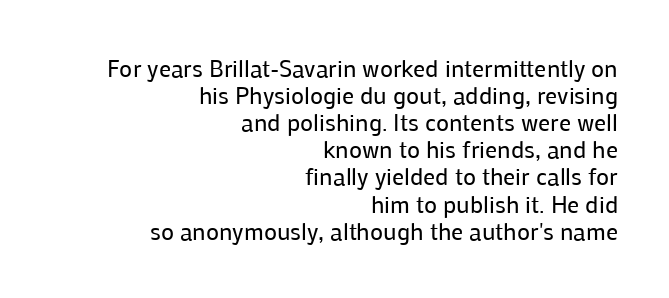
Q: Is the text bold? A: No.
Q: Is the text italic (slanted)? A: No, it is upright.
Q: Is the text underlined? A: No.
Q: How is the paragraph aligned? A: Right-aligned.
Q: Is the spacing between letters normal or unusually wide? A: Normal.
Q: Is the spacing between lines tight, normal or loose? A: Tight.
